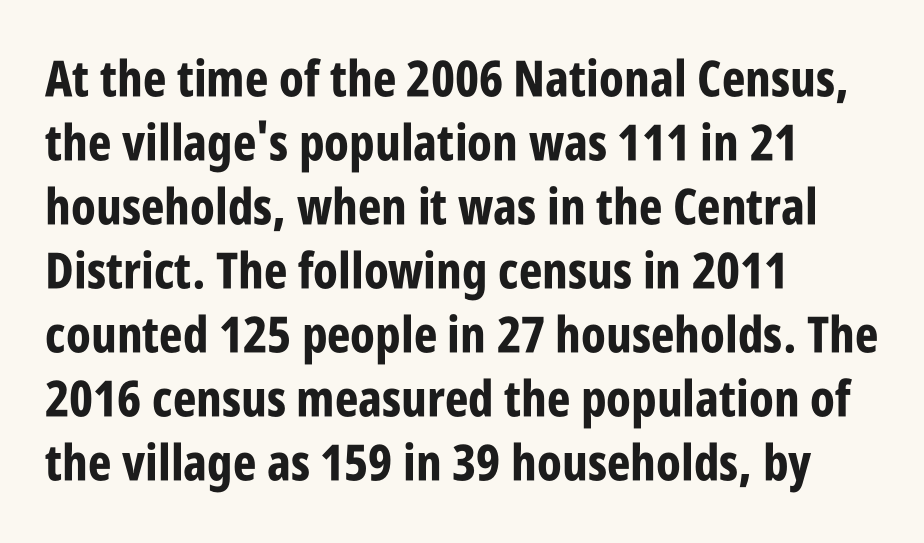
The image shows 50 px bold, condensed sans-serif type, upright; set left-aligned, normal line spacing (1.28x), normal letter spacing, not underlined; low stroke contrast and a large x-height.
